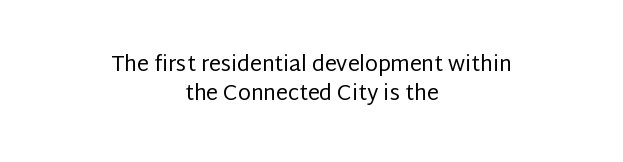
The image shows 21 px text type, upright; set centered, normal line spacing (1.39x), normal letter spacing, not underlined.
